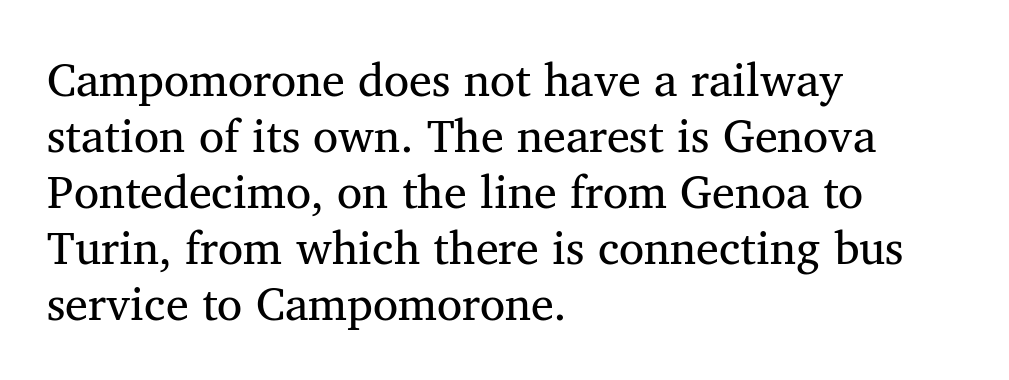
The image shows 46 px serif type; set left-aligned, line spacing 1.22x, normal letter spacing, not underlined; medium stroke contrast and a medium x-height.
